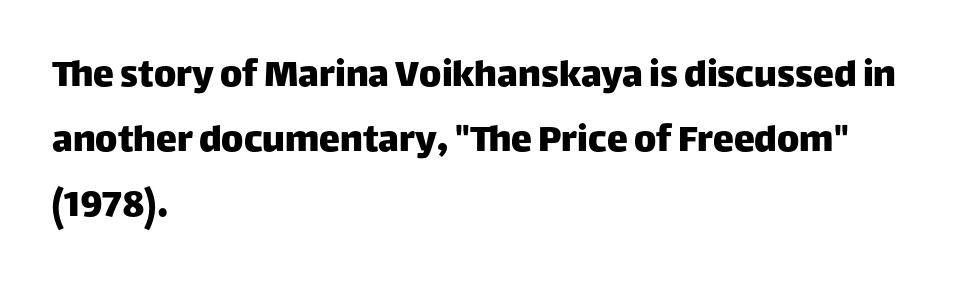
{"serif": "no", "italic": "no", "width": "normal", "stroke_contrast": "low", "x_height": "large", "monospaced": "no", "underline": "no", "align": "left", "line_spacing": "normal", "line_spacing_ratio": 1.55, "letter_spacing": "normal", "letter_spacing_em": 0.0, "glyph_px": 42}
